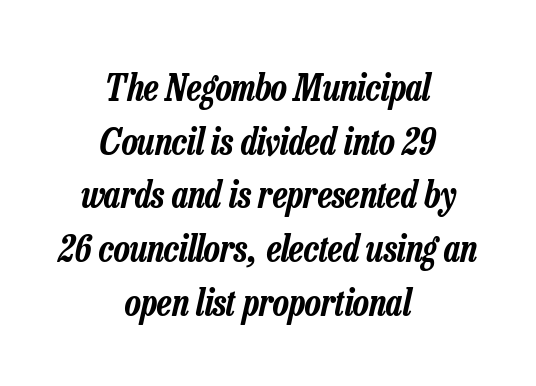
The image shows 37 px condensed type, italic (leaning right); set centered, normal line spacing (1.45x), normal letter spacing, not underlined; low stroke contrast and a medium x-height.
